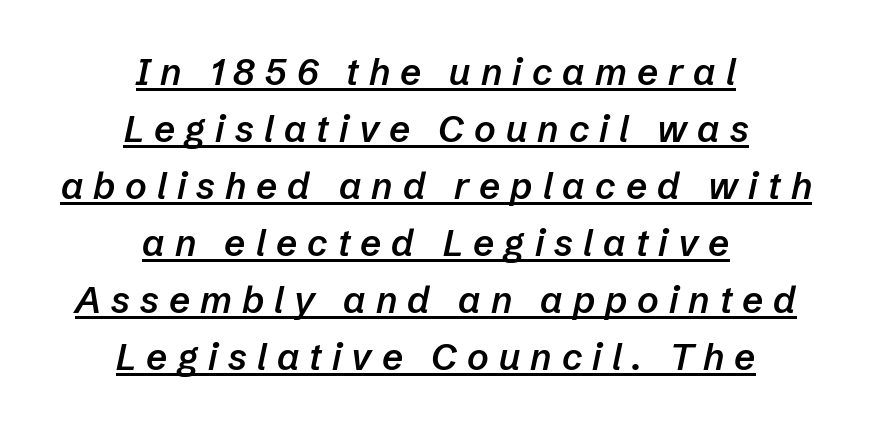
The image shows 37 px semibold type, italic (leaning right); set centered, normal line spacing (1.54x), unusually wide letter spacing (+0.27 em), underlined; low stroke contrast and a medium x-height.
